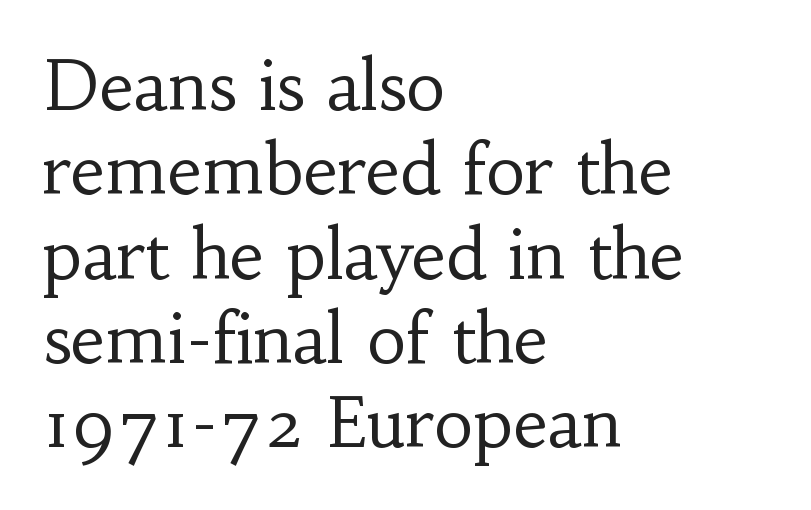
{"serif": "yes", "italic": "no", "bold": "no", "weight": "regular", "width": "normal", "stroke_contrast": "low", "x_height": "small", "monospaced": "no", "underline": "no", "align": "left", "line_spacing_ratio": 1.24, "letter_spacing": "normal", "letter_spacing_em": 0.0, "glyph_px": 68}
